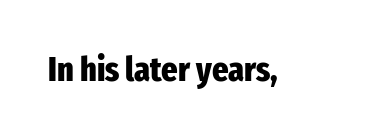
The type is set solid horizontally, with unmodified tracking. Note the varied advance widths — an 'i' is clearly narrower than an 'm'. The typography opts for an upright posture over an oblique one. Underline: absent. You'd pick this weight for a headline — it's a proper bold.
